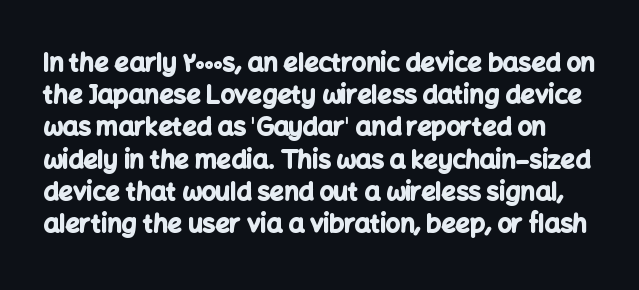
{"italic": "no", "bold": "yes", "underline": "no", "line_spacing": "normal", "line_spacing_ratio": 1.29, "letter_spacing": "normal", "letter_spacing_em": 0.0, "glyph_px": 25}
